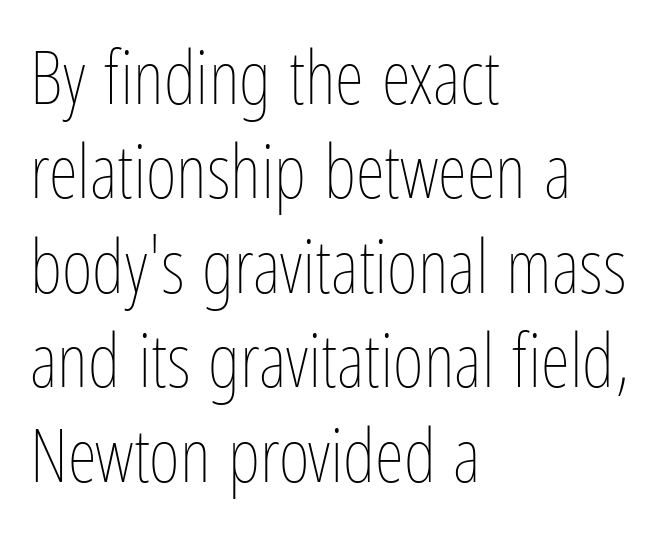
Q: Is the text bold? A: No.
Q: Is the text italic (slanted)? A: No, it is upright.
Q: Is the text underlined? A: No.
Q: How is the paragraph aligned? A: Left-aligned.
Q: Is the spacing between letters normal or unusually wide? A: Normal.
Q: Is the spacing between lines tight, normal or loose? A: Normal.
Q: Width (condensed, normal, or wide)? A: Condensed.
Q: Stroke contrast? A: Low.
Q: x-height? A: Medium.
Q: Monospaced? A: No.
